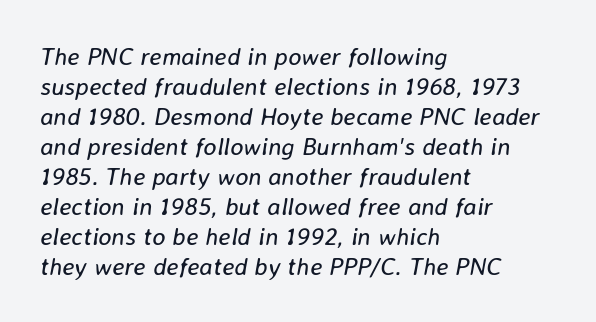
The image shows 25 px text type, italic (leaning right); set left-aligned, line spacing 1.2x, normal letter spacing, not underlined.
